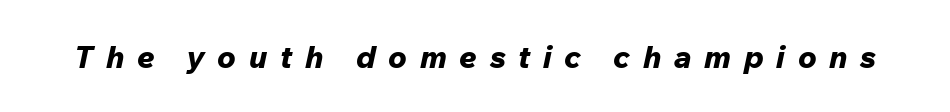
The image shows 31 px bold type, italic (leaning right); set unusually wide letter spacing (+0.41 em), not underlined; low stroke contrast and a medium x-height.
